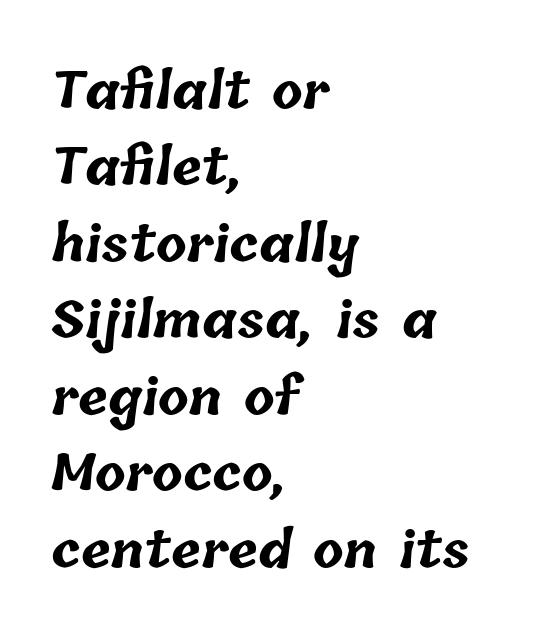
The image shows 50 px bold type; set left-aligned, normal line spacing (1.53x), normal letter spacing, not underlined; low stroke contrast and a medium x-height.
